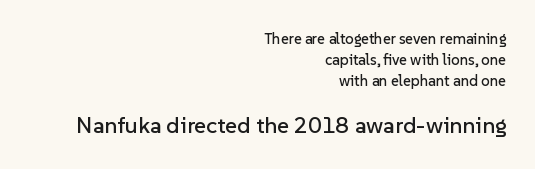
The image shows 23 px text type, upright; set right-aligned, normal line spacing (1.39x), normal letter spacing, not underlined; the second (bottom) block is 1.53x larger.
